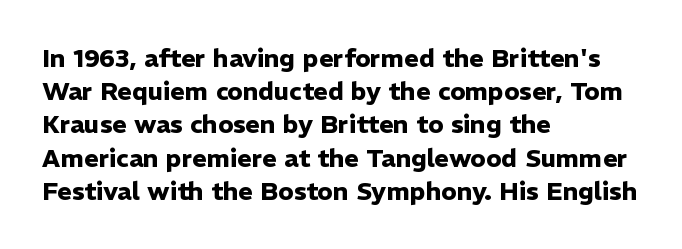
The image shows 25 px bold type, upright; set left-aligned, normal line spacing (1.33x), normal letter spacing, not underlined.
